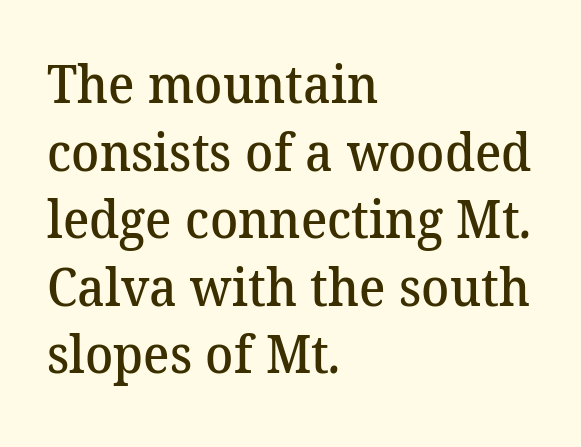
Descender tails drop into unmarked territory. Words appear dense and cohesive because spacing is normal. The typesetting leans somewhat heavy: a semibold. Casual observation: everything's shoved over to the left.
